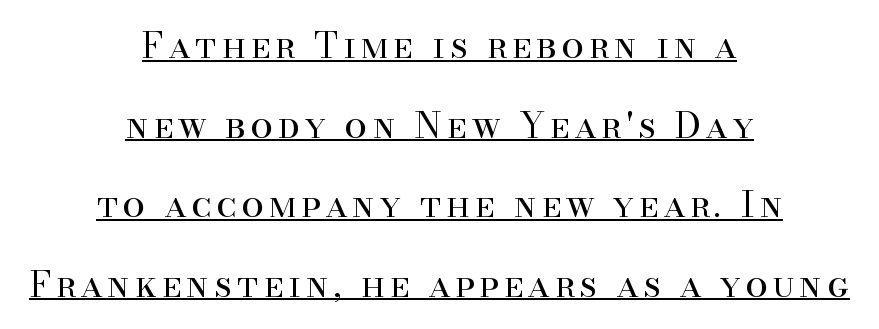
{"serif": "yes", "italic": "no", "bold": "no", "weight": "regular", "width": "normal", "stroke_contrast": "high", "x_height": "small", "monospaced": "no", "underline": "yes", "align": "center", "line_spacing": "loose", "line_spacing_ratio": 2.21, "glyph_px": 36}
